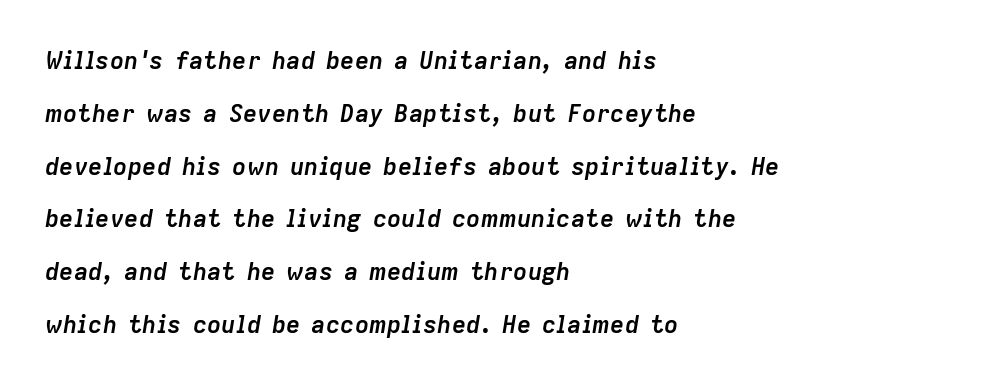
Descenders hang freely into open space. Thick stems and heavy bowls — unmistakably bold. Style check: oblique. The rendering anchors every line to the left-hand side.
